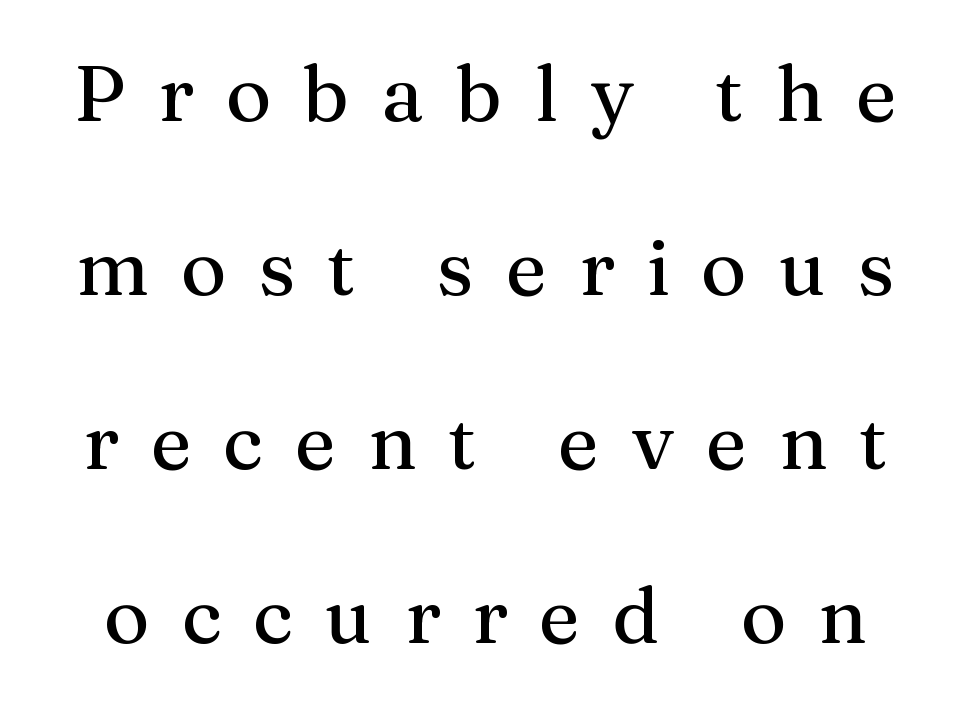
Quick note: underline off. Horizontal bands of white between lines are thick stripes. Look at the tracking — it's clearly loosened, letters drifting apart. This is the regular roman posture of the typeface. The typeface chosen for these lines features serifs. This sample has the flowing, uneven cadence of proportional lettering.
